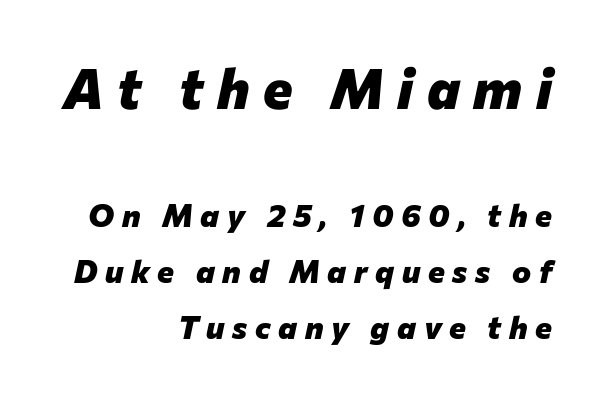
{"italic": "yes", "lean": "right", "slant_degrees": 12, "bold": "yes", "weight": "heavy", "width": "normal", "stroke_contrast": "low", "x_height": "medium", "monospaced": "no", "underline": "no", "align": "right", "line_spacing_ratio": 1.74, "letter_spacing": "wide", "letter_spacing_em": 0.24, "larger_block": "first", "size_ratio": 1.75, "glyph_px": 56}
